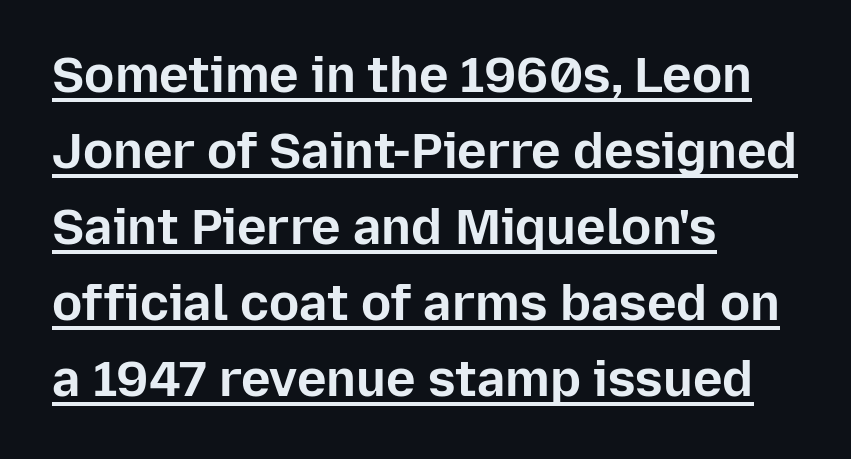
Q: Is the text bold? A: Yes.
Q: Is the text italic (slanted)? A: No, it is upright.
Q: Is the typeface a serif or a sans-serif typeface? A: Sans-serif.
Q: Is the text underlined? A: Yes.
Q: How is the paragraph aligned? A: Left-aligned.
Q: Is the spacing between letters normal or unusually wide? A: Normal.
Q: Is the spacing between lines tight, normal or loose? A: Normal.
Q: Width (condensed, normal, or wide)? A: Normal.
Q: Stroke contrast? A: Low.
Q: x-height? A: Medium.
Q: Monospaced? A: No.
